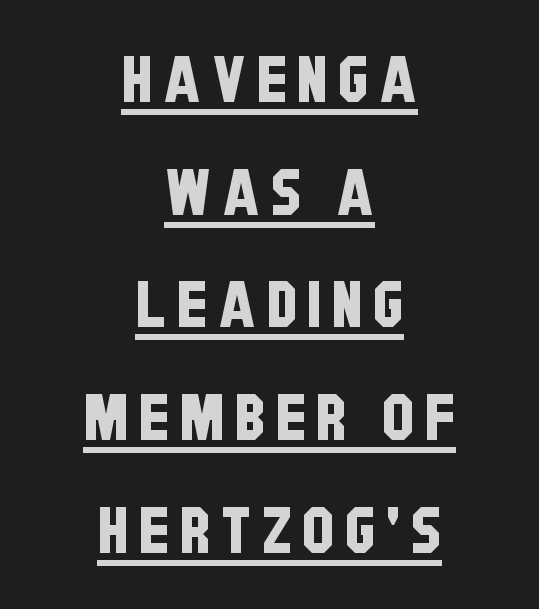
The image shows 64 px condensed sans-serif type; set centered, line spacing 1.76x, underlined; low stroke contrast and a large x-height.
